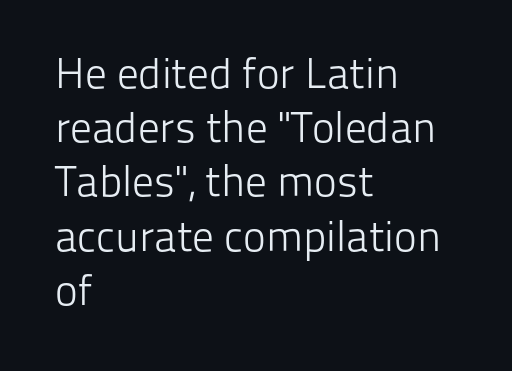
Q: Is the text bold? A: No.
Q: Is the text italic (slanted)? A: No, it is upright.
Q: Is the typeface a serif or a sans-serif typeface? A: Sans-serif.
Q: Is the text underlined? A: No.
Q: How is the paragraph aligned? A: Left-aligned.
Q: Is the spacing between letters normal or unusually wide? A: Normal.
Q: Is the spacing between lines tight, normal or loose? A: Normal.
Q: Width (condensed, normal, or wide)? A: Normal.
Q: Stroke contrast? A: Low.
Q: x-height? A: Medium.
Q: Monospaced? A: No.
